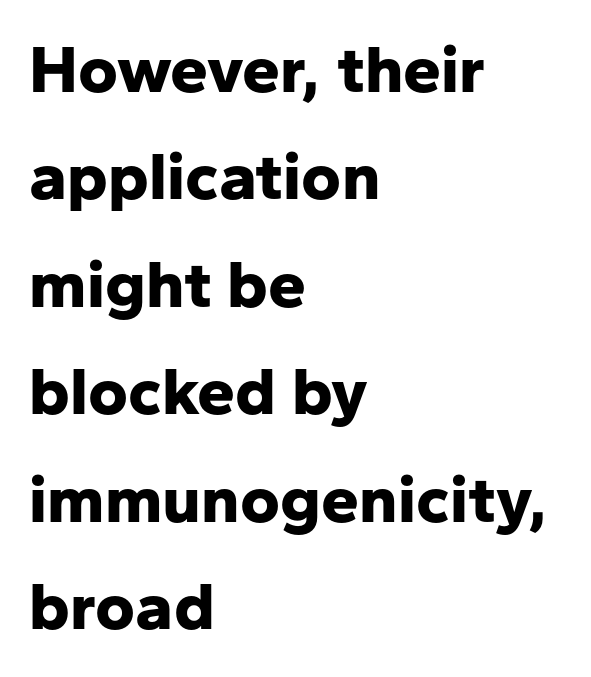
Q: Is the text bold? A: Yes.
Q: Is the text italic (slanted)? A: No, it is upright.
Q: Is the typeface a serif or a sans-serif typeface? A: Sans-serif.
Q: Is the text underlined? A: No.
Q: How is the paragraph aligned? A: Left-aligned.
Q: Is the spacing between letters normal or unusually wide? A: Normal.
Q: Is the spacing between lines tight, normal or loose? A: Normal.
Q: Width (condensed, normal, or wide)? A: Normal.
Q: Stroke contrast? A: Low.
Q: x-height? A: Medium.
Q: Monospaced? A: No.
